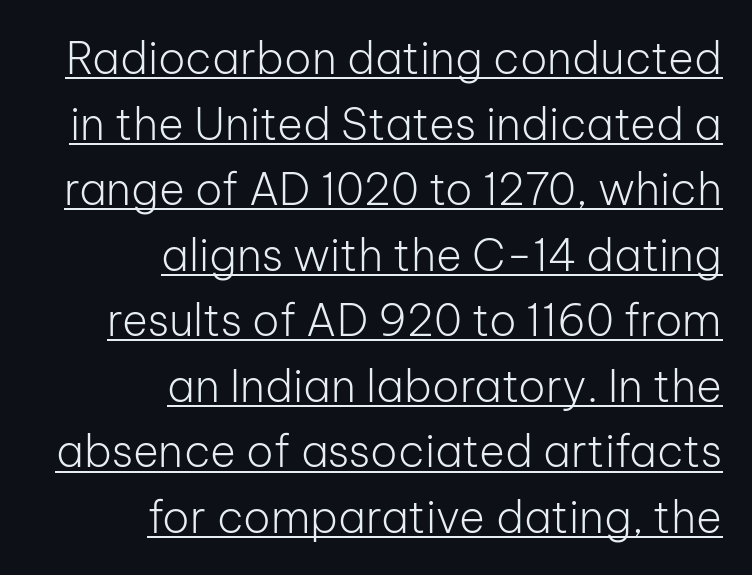
Q: Is the text bold? A: No.
Q: Is the text italic (slanted)? A: No, it is upright.
Q: Is the typeface a serif or a sans-serif typeface? A: Sans-serif.
Q: Is the text underlined? A: Yes.
Q: How is the paragraph aligned? A: Right-aligned.
Q: Is the spacing between letters normal or unusually wide? A: Normal.
Q: Is the spacing between lines tight, normal or loose? A: Normal.
Q: Width (condensed, normal, or wide)? A: Normal.
Q: Stroke contrast? A: Low.
Q: x-height? A: Medium.
Q: Monospaced? A: No.
